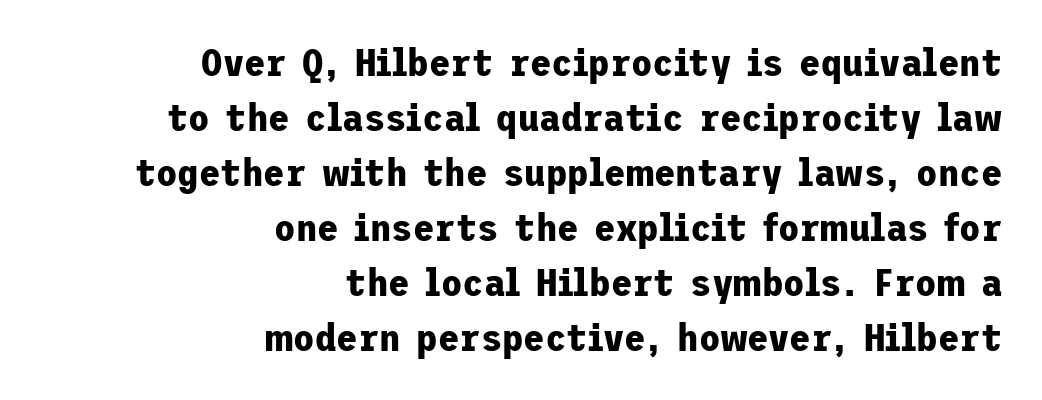
{"serif": "no", "italic": "no", "bold": "yes", "weight": "bold", "width": "normal", "stroke_contrast": "low", "x_height": "medium", "underline": "no", "align": "right", "line_spacing": "normal", "line_spacing_ratio": 1.41, "letter_spacing": "normal", "letter_spacing_em": 0.0, "glyph_px": 39}
